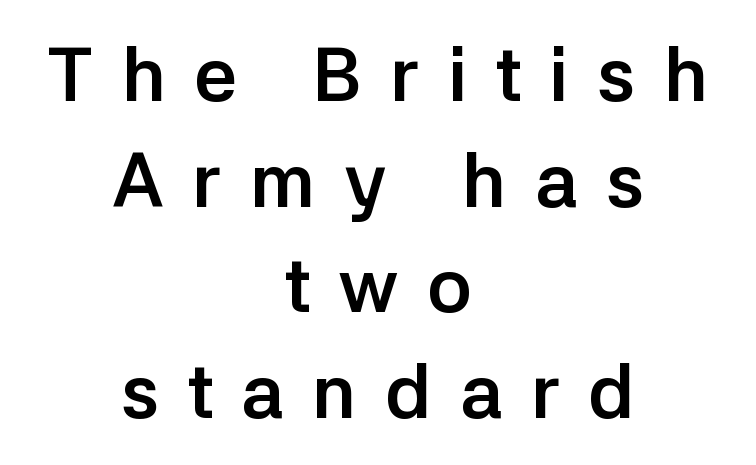
Q: Is the text bold? A: Yes.
Q: Is the text italic (slanted)? A: No, it is upright.
Q: Is the typeface a serif or a sans-serif typeface? A: Sans-serif.
Q: Is the text underlined? A: No.
Q: How is the paragraph aligned? A: Centered.
Q: Is the spacing between letters normal or unusually wide? A: Unusually wide.
Q: Is the spacing between lines tight, normal or loose? A: Normal.
Q: Width (condensed, normal, or wide)? A: Normal.
Q: Stroke contrast? A: Low.
Q: x-height? A: Medium.
Q: Monospaced? A: No.
